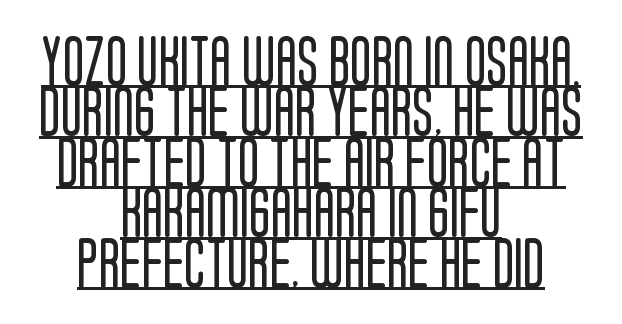
The image shows 50 px regular-weight, condensed sans-serif type, upright; set centered, tight line spacing (1.01x), normal letter spacing, underlined; low stroke contrast and a large x-height.
